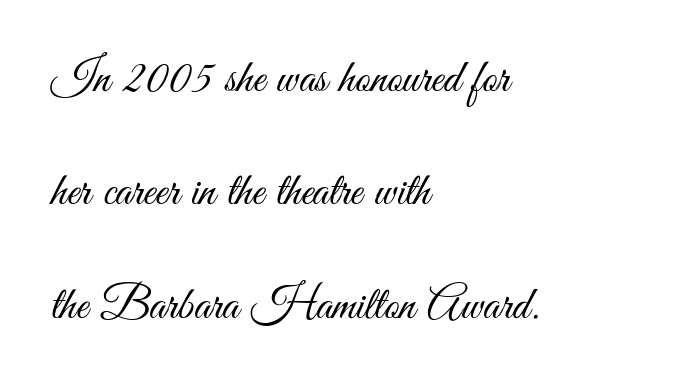
The image shows 47 px light, condensed sans-serif type; set left-aligned, loose line spacing (2.41x), normal letter spacing, not underlined; medium stroke contrast and a small x-height.
